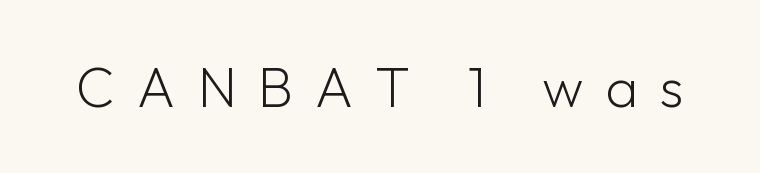
{"serif": "no", "italic": "no", "bold": "no", "weight": "light", "width": "normal", "stroke_contrast": "low", "x_height": "medium", "monospaced": "no", "underline": "no", "letter_spacing": "wide", "letter_spacing_em": 0.39, "glyph_px": 56}
